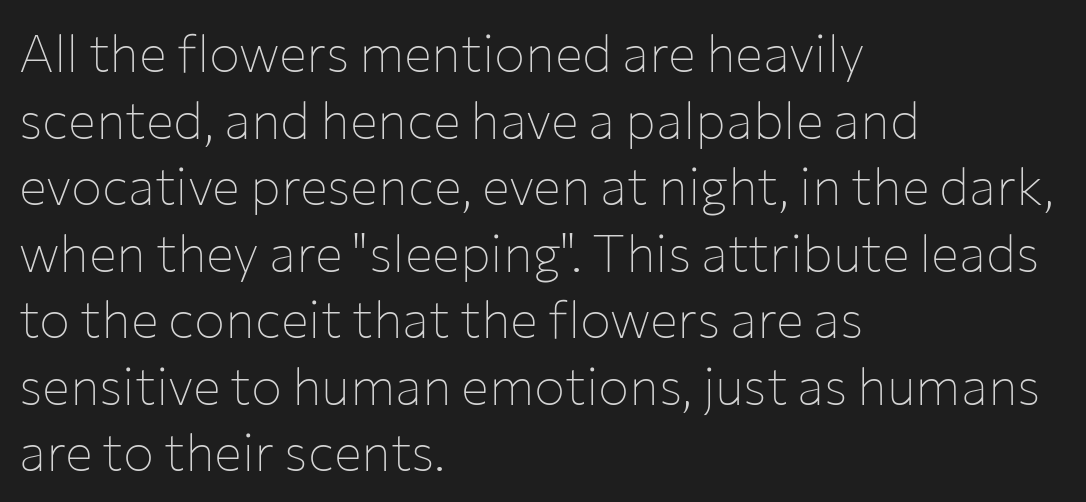
Q: Is the text bold? A: No.
Q: Is the text italic (slanted)? A: No, it is upright.
Q: Is the typeface a serif or a sans-serif typeface? A: Sans-serif.
Q: Is the text underlined? A: No.
Q: How is the paragraph aligned? A: Left-aligned.
Q: Is the spacing between letters normal or unusually wide? A: Normal.
Q: Is the spacing between lines tight, normal or loose? A: Normal.
Q: Width (condensed, normal, or wide)? A: Normal.
Q: Stroke contrast? A: Low.
Q: x-height? A: Medium.
Q: Monospaced? A: No.
